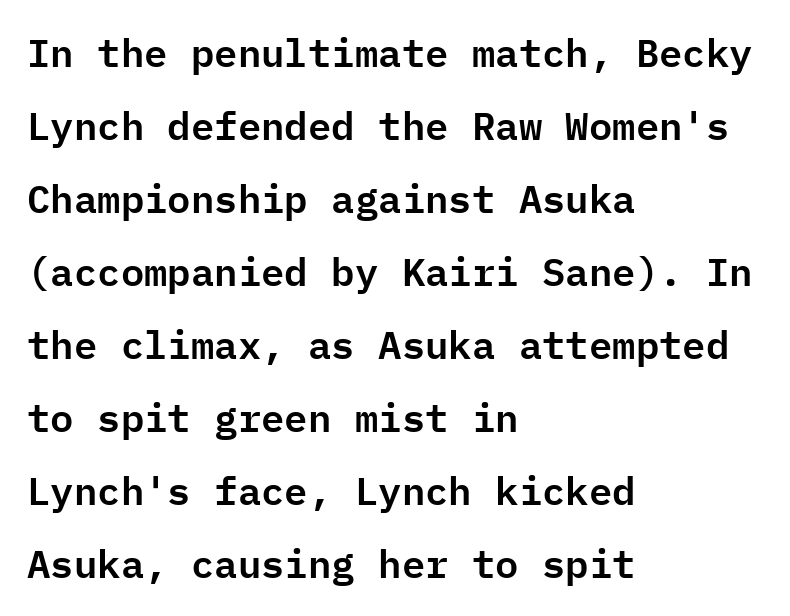
Rule under the text: the space is simply empty. Think of a typewriter: that constant character pitch is what you see here. The lettering holds an erect, upright posture throughout. The face used here is rendered with its standard letterfit. Each letter's strokes conclude bluntly, with no projecting serifs.
